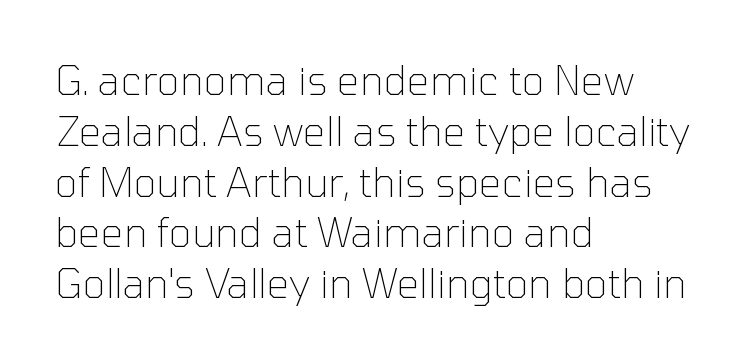
{"serif": "no", "italic": "no", "bold": "no", "weight": "thin", "width": "normal", "stroke_contrast": "low", "x_height": "medium", "monospaced": "no", "underline": "no", "align": "left", "line_spacing": "normal", "line_spacing_ratio": 1.27, "letter_spacing": "normal", "letter_spacing_em": 0.0, "glyph_px": 40}
